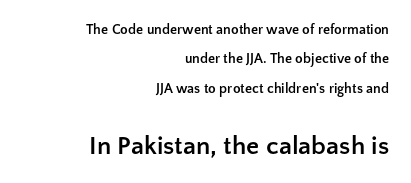
Q: Is the text bold? A: Yes.
Q: Is the text italic (slanted)? A: No, it is upright.
Q: Is the text underlined? A: No.
Q: How is the paragraph aligned? A: Right-aligned.
Q: Is the spacing between letters normal or unusually wide? A: Normal.
Q: Is the spacing between lines tight, normal or loose? A: Loose.
Q: Which block of text is set in a larger size, the first (top) or the second (bottom)? A: The second (bottom) one.
